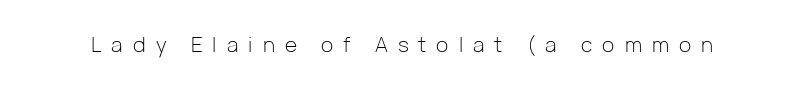
Caption: expanded tracking, letters set apart. Weight class: somewhere from thin through regular. A bare baseline throughout the passage. Designer's note — italics off, roman on.
